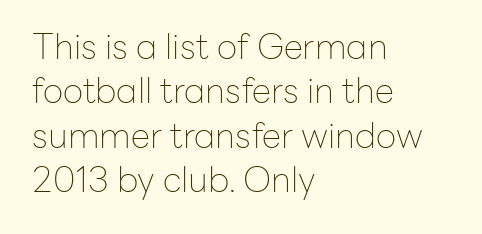
The lettering holds an erect, upright posture throughout. Horizontal bands of white between lines are of average thickness. The paragraph has a hard left edge and a soft right edge. Examine the stroke ends and you'll find no serifs. Counters stay open thanks to moderate or lighter strokes.
